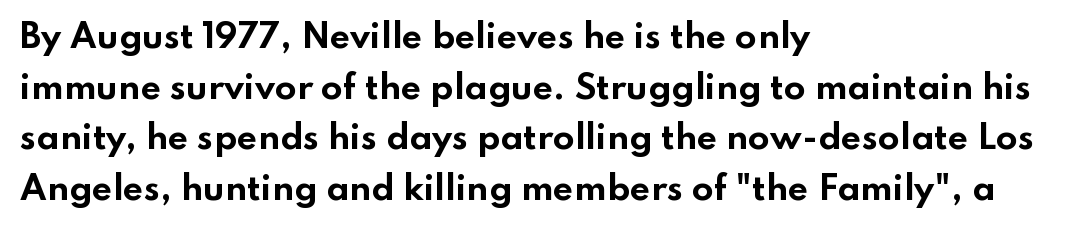
The image shows 32 px bold, wide sans-serif type, upright; set left-aligned, normal line spacing (1.58x), normal letter spacing, not underlined; low stroke contrast and a small x-height.
